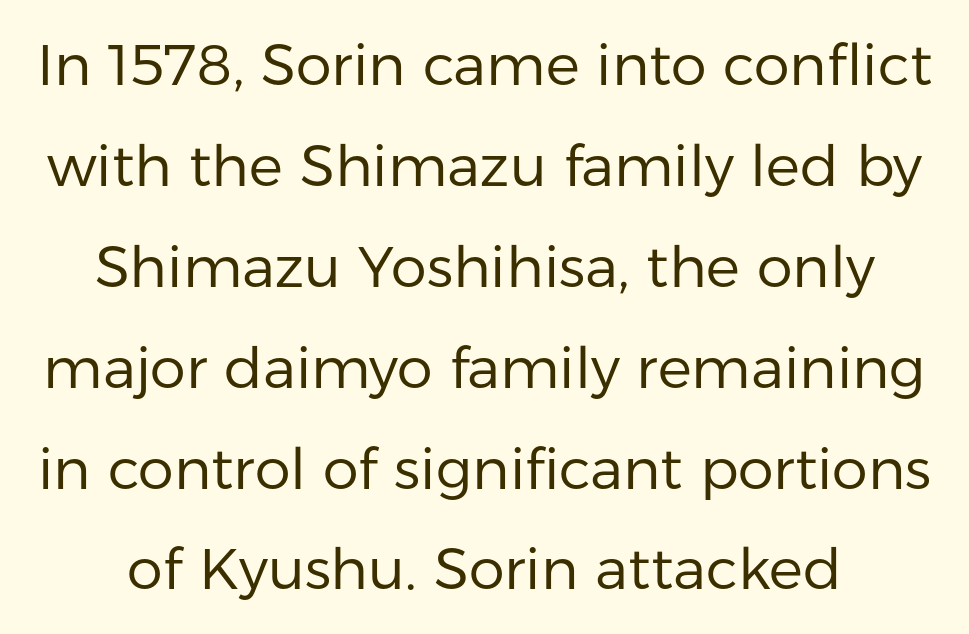
The image shows 57 px regular-weight sans-serif type, upright; set line spacing 1.77x, normal letter spacing, not underlined; low stroke contrast and a medium x-height.
